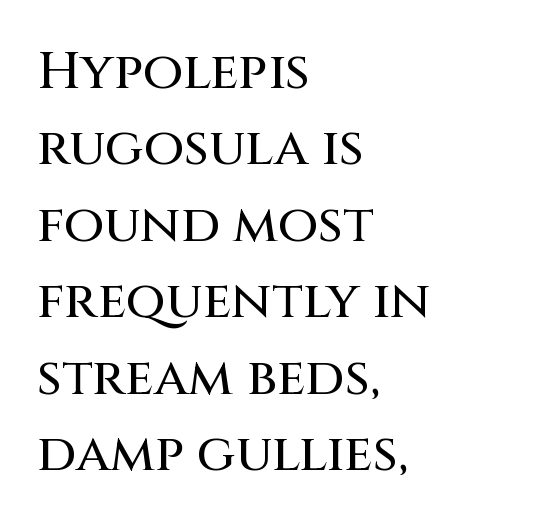
Q: Is the text italic (slanted)? A: No, it is upright.
Q: Is the typeface a serif or a sans-serif typeface? A: Sans-serif.
Q: Is the text underlined? A: No.
Q: How is the paragraph aligned? A: Left-aligned.
Q: Is the spacing between letters normal or unusually wide? A: Normal.
Q: Is the spacing between lines tight, normal or loose? A: Normal.
Q: Width (condensed, normal, or wide)? A: Normal.
Q: Stroke contrast? A: Medium.
Q: x-height? A: Large.
Q: Monospaced? A: No.
